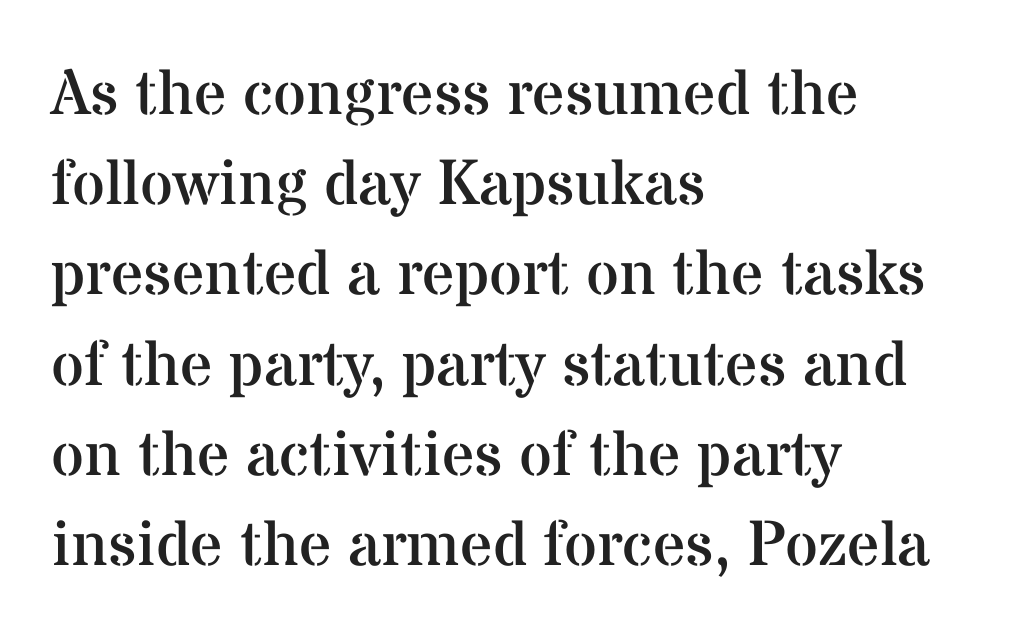
The image shows 64 px regular-weight serif type, upright; set left-aligned, normal line spacing (1.41x), normal letter spacing, not underlined; medium stroke contrast and a medium x-height.
